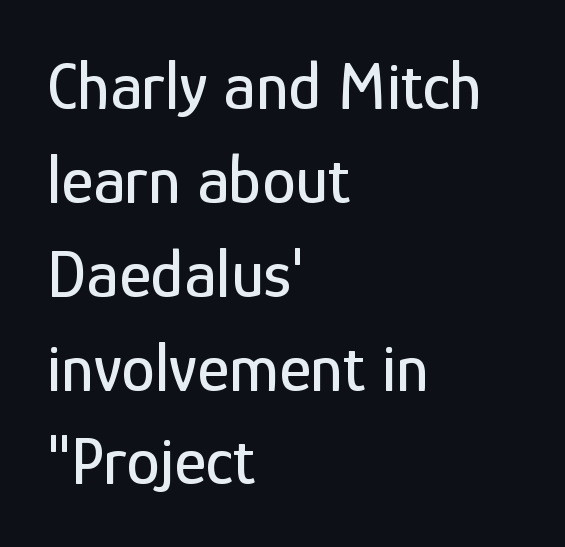
The image shows 68 px condensed sans-serif type, upright; set left-aligned, normal line spacing (1.38x), normal letter spacing, not underlined; low stroke contrast and a medium x-height.
